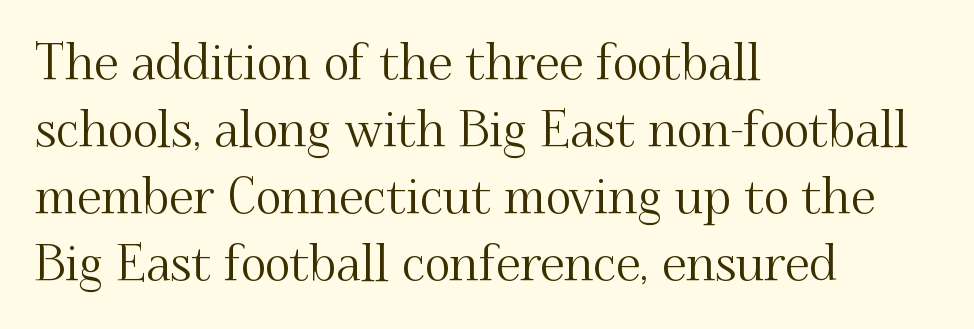
The image shows 49 px serif type, upright; set left-aligned, normal line spacing (1.37x), normal letter spacing, not underlined; medium stroke contrast and a small x-height.
